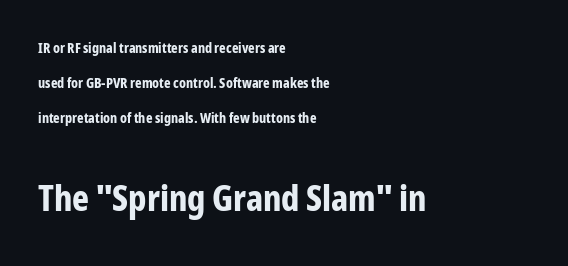
{"serif": "no", "italic": "no", "bold": "yes", "weight": "bold", "width": "condensed", "stroke_contrast": "low", "x_height": "medium", "monospaced": "no", "underline": "no", "align": "left", "line_spacing": "loose", "line_spacing_ratio": 2.5, "letter_spacing": "normal", "letter_spacing_em": 0.0, "larger_block": "second", "size_ratio": 2.57, "glyph_px": 36}
